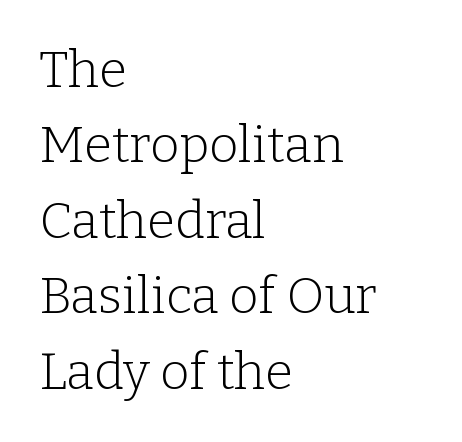
The baseline area is clear. On a weight scale, this lands at 450 or below. Visually the block forms a straight wall on the left and a jagged coastline on the right. Nope, not italic — everything's standing straight. This is serif lettering, the kind often seen in printed books. Line spacing here is normal.
